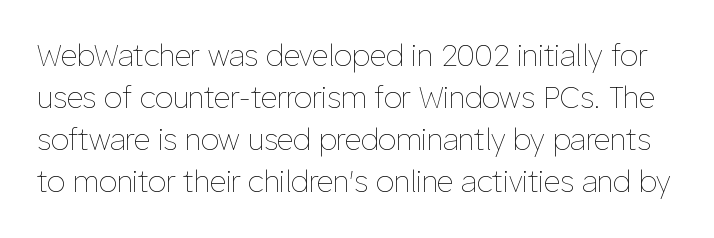
{"italic": "no", "bold": "no", "weight": "thin", "width": "normal", "stroke_contrast": "low", "x_height": "medium", "monospaced": "no", "underline": "no", "line_spacing": "normal", "line_spacing_ratio": 1.45, "letter_spacing": "normal", "letter_spacing_em": 0.0, "glyph_px": 29}
